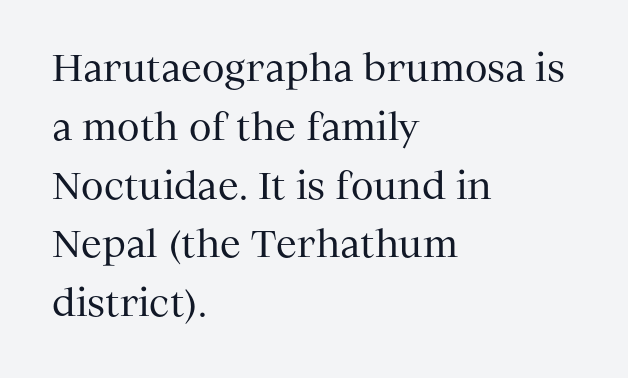
Q: Is the text bold? A: No.
Q: Is the text italic (slanted)? A: No, it is upright.
Q: Is the typeface a serif or a sans-serif typeface? A: Serif.
Q: Is the text underlined? A: No.
Q: How is the paragraph aligned? A: Left-aligned.
Q: Is the spacing between letters normal or unusually wide? A: Normal.
Q: Is the spacing between lines tight, normal or loose? A: Normal.
Q: Width (condensed, normal, or wide)? A: Normal.
Q: Stroke contrast? A: Medium.
Q: x-height? A: Medium.
Q: Monospaced? A: No.
